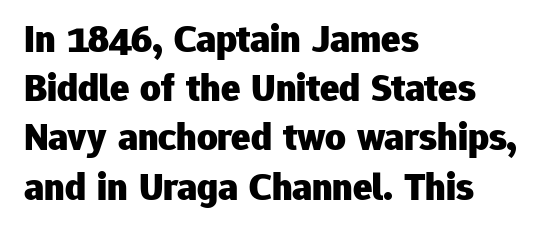
Caption: multi-line text, flush left, ragged right. The font is running at its bold setting. The passage shown has conventional tracking throughout. Does the lettering tilt? It doesn't — this is upright.
